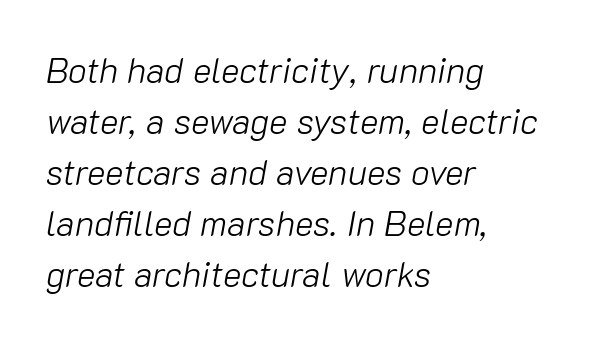
The image shows 35 px light type, italic (leaning right); set left-aligned, normal line spacing (1.46x), normal letter spacing, not underlined; low stroke contrast and a medium x-height.
